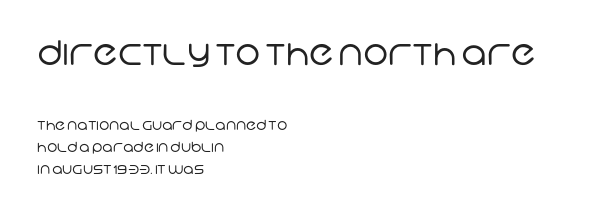
The image shows 34 px regular-weight sans-serif type; set left-aligned, normal line spacing (1.57x), normal letter spacing, not underlined; the first (top) block is 2.43x larger; low stroke contrast and a large x-height.
